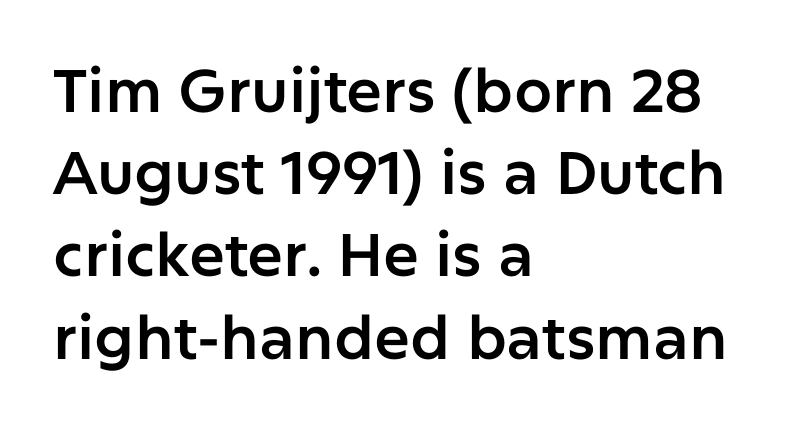
Q: Is the text italic (slanted)? A: No, it is upright.
Q: Is the typeface a serif or a sans-serif typeface? A: Sans-serif.
Q: Is the text underlined? A: No.
Q: How is the paragraph aligned? A: Left-aligned.
Q: Is the spacing between letters normal or unusually wide? A: Normal.
Q: Is the spacing between lines tight, normal or loose? A: Normal.
Q: Width (condensed, normal, or wide)? A: Normal.
Q: Stroke contrast? A: Low.
Q: x-height? A: Medium.
Q: Monospaced? A: No.
